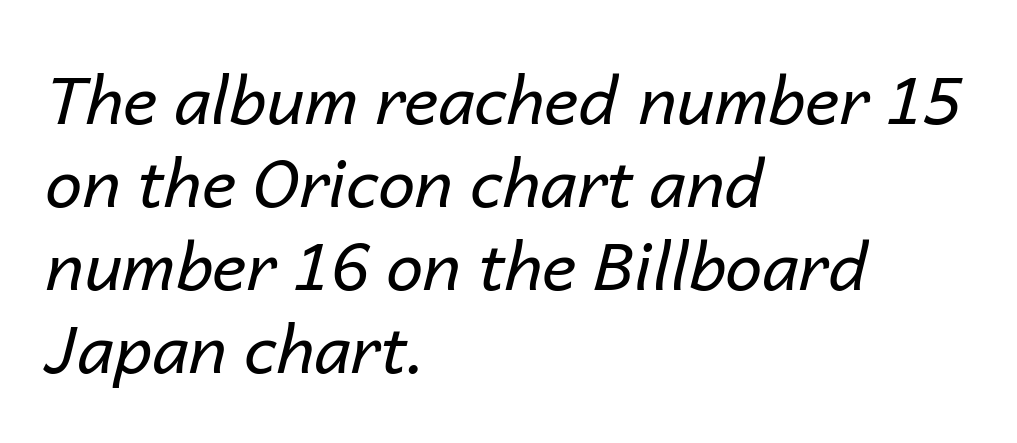
This rendering leaves character spacing at its baseline value. A quiet, ordinary-to-light weight characterises the typeface. Normally led — the rows are evenly, conventionally spaced. Plain, unruled lines of type.
